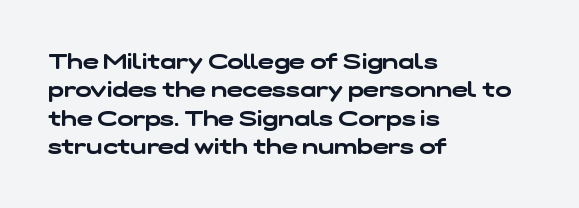
Q: Is the text underlined? A: No.
Q: How is the paragraph aligned? A: Left-aligned.
Q: Is the spacing between letters normal or unusually wide? A: Normal.
Q: Is the spacing between lines tight, normal or loose? A: Normal.
